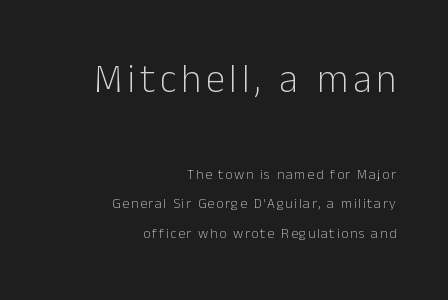
Q: Is the text bold? A: No.
Q: Is the text italic (slanted)? A: No, it is upright.
Q: Is the typeface a serif or a sans-serif typeface? A: Sans-serif.
Q: Is the text underlined? A: No.
Q: How is the paragraph aligned? A: Right-aligned.
Q: Is the spacing between lines tight, normal or loose? A: Loose.
Q: Which block of text is set in a larger size, the first (top) or the second (bottom)? A: The first (top) one.
Q: Width (condensed, normal, or wide)? A: Normal.
Q: Stroke contrast? A: Low.
Q: x-height? A: Medium.
Q: Monospaced? A: No.
